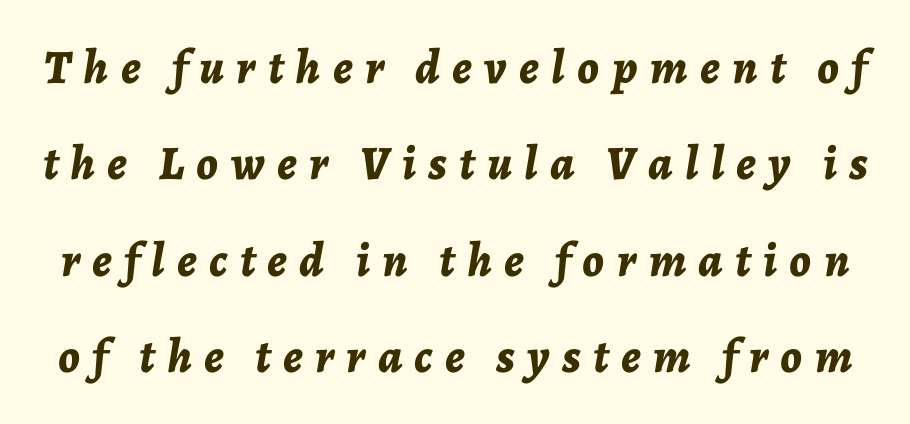
The baseline area is clear. Heft: maximum for text — a bold. How are the letters spaced? Widely, with obvious added tracking. Varying glyph widths throughout — classic text-font behaviour. These lines stand farther apart than default settings would place them. An italicized treatment has been applied to the whole sample.
